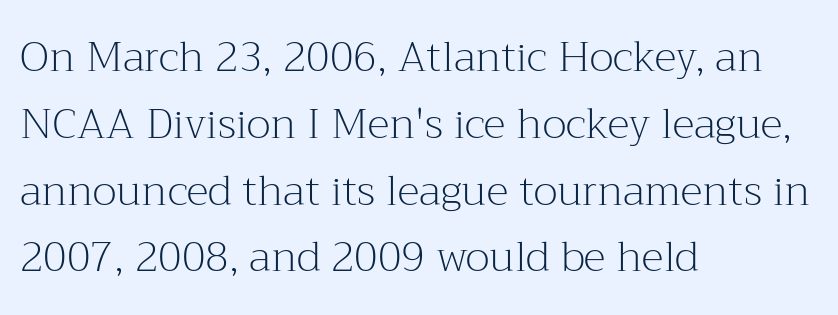
All the whitespace from short lines collects on the right. Unmarked baselines from the first word to the last. The typesetting does not lean heavy: it is not bold. The vertical gap from one line to the next is medium.
